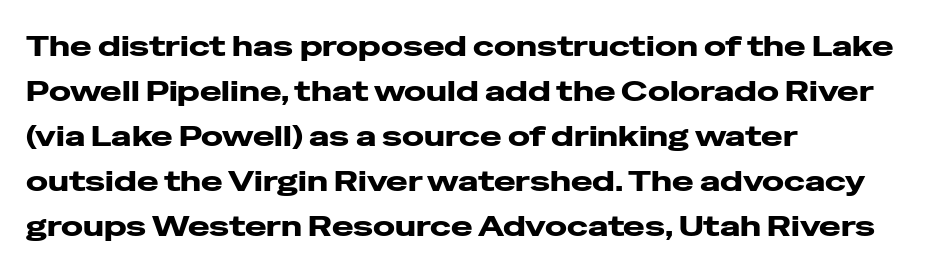
{"serif": "no", "italic": "no", "bold": "yes", "weight": "heavy", "width": "wide", "stroke_contrast": "low", "x_height": "medium", "monospaced": "no", "underline": "no", "align": "left", "line_spacing": "normal", "line_spacing_ratio": 1.55, "letter_spacing": "normal", "letter_spacing_em": 0.0, "glyph_px": 29}
